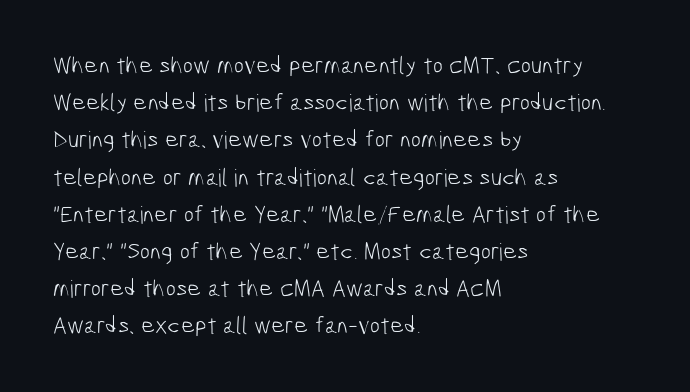
The image shows 24 px text type; set left-aligned, normal line spacing (1.55x), normal letter spacing, not underlined.
